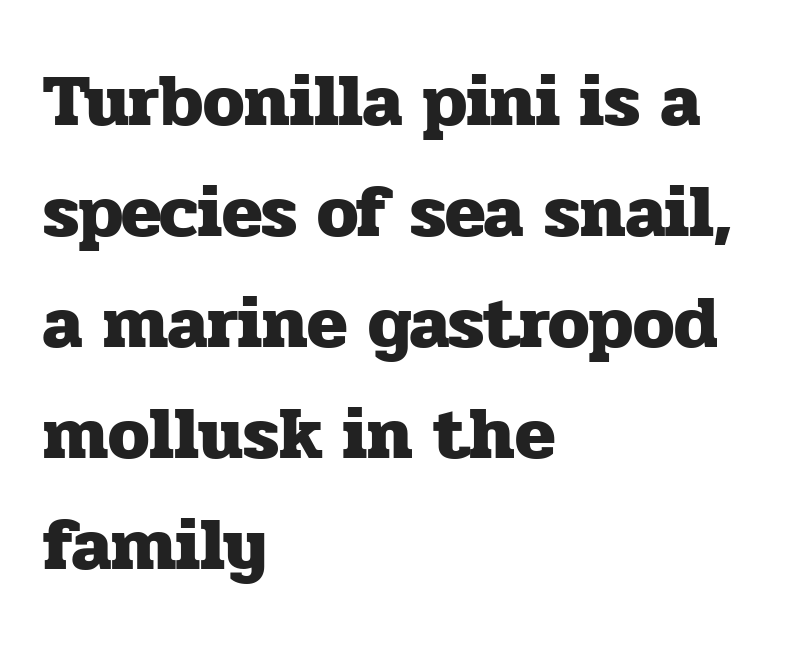
The sample has been set heavy, in full bold. Character widths vary here, with narrow letters taking less room than wide ones. Any mark beneath the type? The region is blank. This block has exactly the height ordinary leading produces. Does the lettering tilt? It doesn't — this is upright. The type is set solid horizontally, with unmodified tracking.
